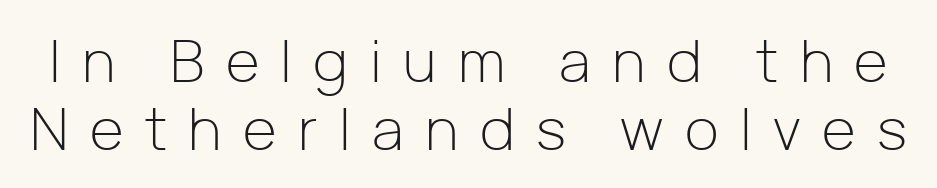
The image shows 58 px light sans-serif type, upright; set line spacing 1.17x, unusually wide letter spacing (+0.37 em), not underlined; low stroke contrast and a medium x-height.
